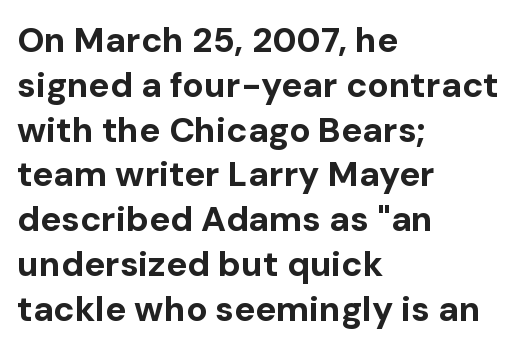
The image shows 35 px bold sans-serif type, upright; set left-aligned, normal line spacing (1.28x), normal letter spacing, not underlined; low stroke contrast and a medium x-height.
